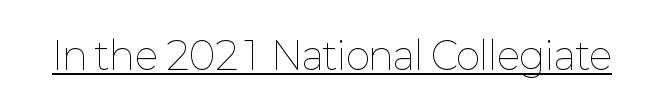
{"italic": "no", "bold": "no", "weight": "thin", "width": "normal", "stroke_contrast": "low", "x_height": "medium", "monospaced": "no", "underline": "yes", "letter_spacing": "normal", "letter_spacing_em": 0.0, "glyph_px": 37}
